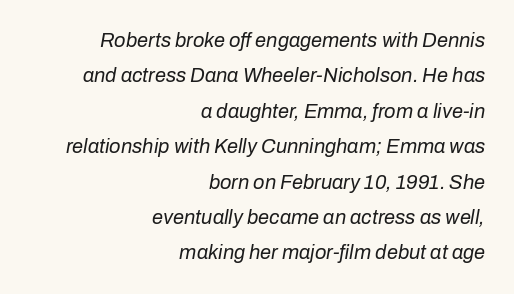
Line ends are locked; line starts wander. The space beneath each line is pristine and unruled. These lines were composed using italics. Heaviness? Minimal to ordinary, like unemphasized prose. Glyph-to-glyph distance matches everyday printed text.
